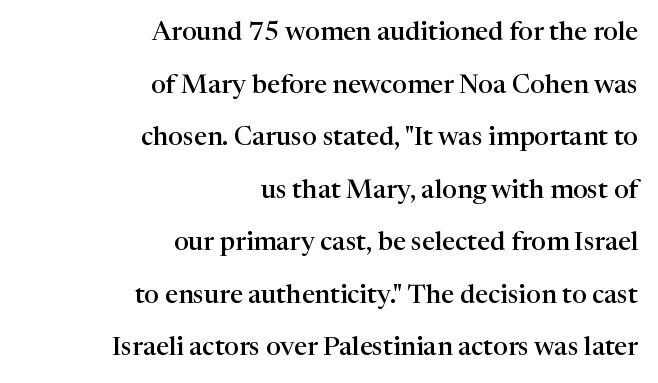
{"italic": "no", "bold": "semi", "underline": "no", "align": "right", "line_spacing": "loose", "line_spacing_ratio": 2.02, "letter_spacing": "normal", "letter_spacing_em": 0.0, "glyph_px": 26}
